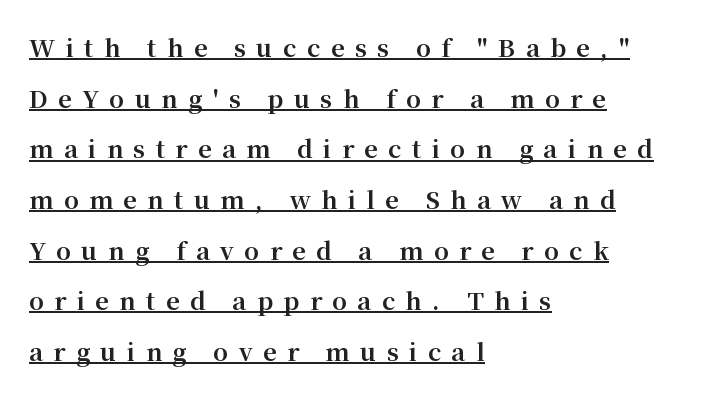
Q: Is the text bold? A: Yes.
Q: Is the text italic (slanted)? A: No, it is upright.
Q: Is the text underlined? A: Yes.
Q: How is the paragraph aligned? A: Left-aligned.
Q: Is the spacing between letters normal or unusually wide? A: Unusually wide.
Q: Is the spacing between lines tight, normal or loose? A: Loose.
